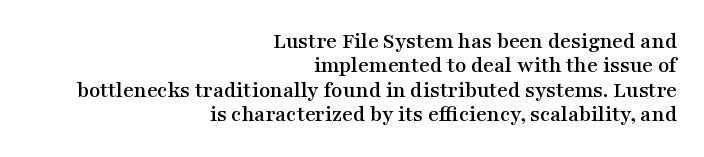
{"italic": "no", "underline": "no", "align": "right", "line_spacing": "tight", "line_spacing_ratio": 1.06, "letter_spacing": "normal", "letter_spacing_em": 0.0, "glyph_px": 23}
